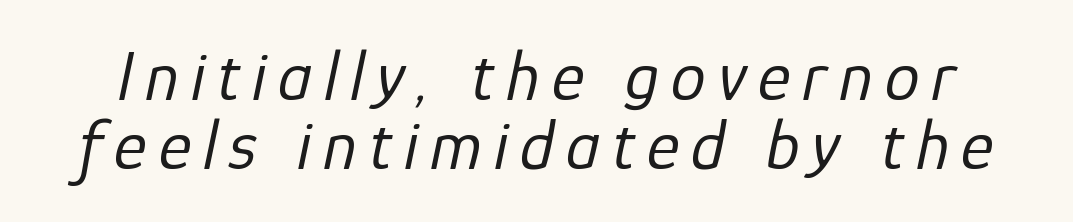
The image shows 70 px regular-weight type, italic (leaning right); set tight line spacing (0.98x), not underlined; low stroke contrast and a medium x-height.
